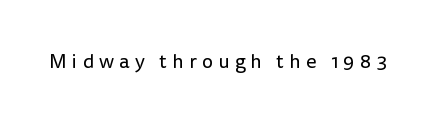
{"italic": "no", "bold": "no", "underline": "no", "letter_spacing": "wide", "letter_spacing_em": 0.26, "glyph_px": 20}
